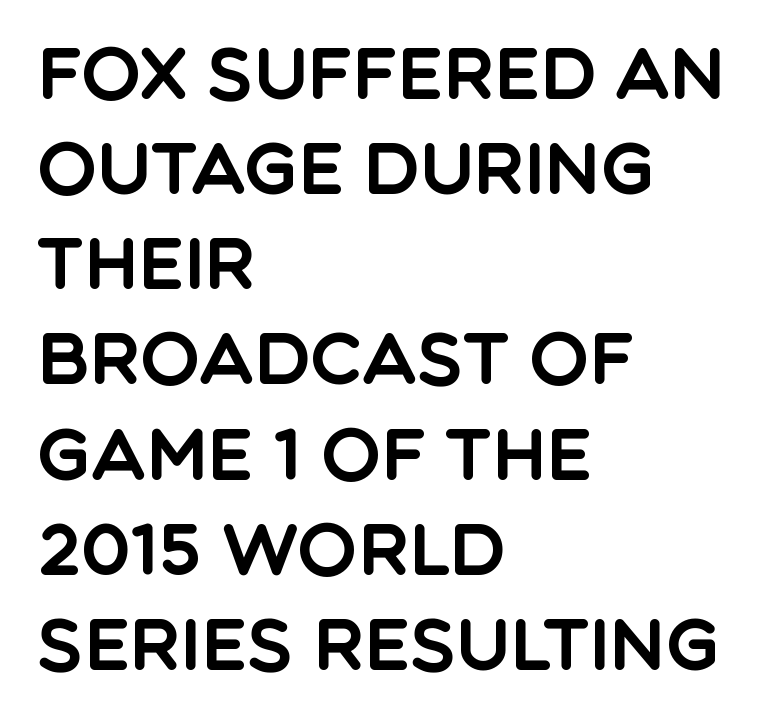
{"serif": "no", "italic": "no", "width": "normal", "x_height": "large", "monospaced": "no", "underline": "no", "align": "left", "line_spacing": "normal", "line_spacing_ratio": 1.34, "letter_spacing": "normal", "letter_spacing_em": 0.0, "glyph_px": 71}
